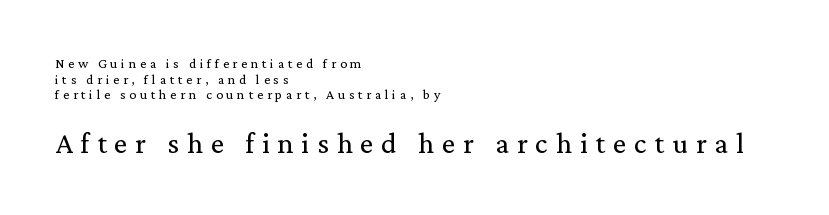
The type is letterspaced generously, with wide tracking. Does the lettering tilt? It doesn't — this is upright. Here the designer chose a conventional face with non-uniform glyph widths. Stems and bowls with no extra thickness — not bold. This block would grow much taller if given ordinary leading; it's compressed now.
